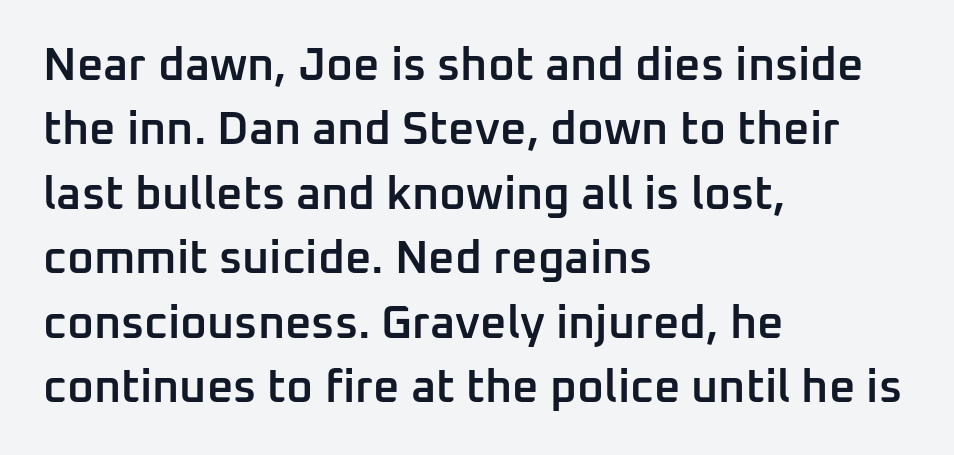
{"serif": "no", "italic": "no", "bold": "semi", "weight": "semibold", "width": "normal", "stroke_contrast": "low", "x_height": "medium", "monospaced": "no", "underline": "no", "align": "left", "line_spacing": "normal", "line_spacing_ratio": 1.4, "letter_spacing": "normal", "letter_spacing_em": 0.0, "glyph_px": 46}
